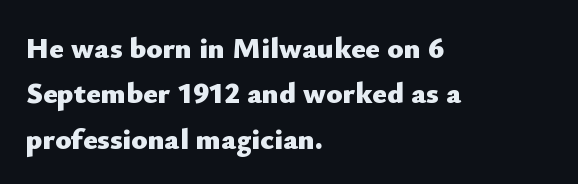
The image shows 30 px heavy sans-serif type, upright; set left-aligned, normal line spacing (1.51x), normal letter spacing, not underlined; low stroke contrast and a small x-height.
